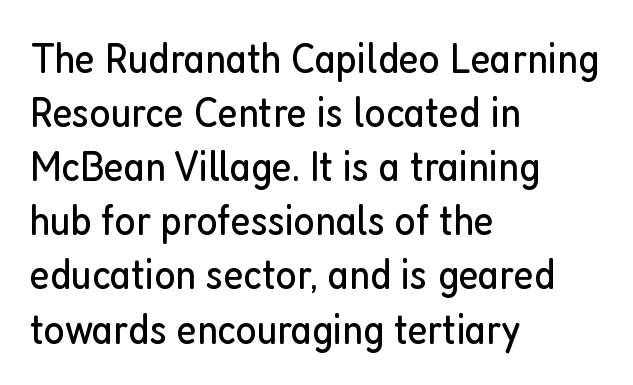
Ascenders rise straight up at ninety degrees. Proportional: the letters do not fall into vertical columns. Between one letter and the next there's only the usual sliver of space. No feet cap the strokes, marking this as sans-serif type. Teacher's note: observe the even left margin — that is flush-left alignment. The cut favours lightness, reaching ordinary text weight at its darkest.
